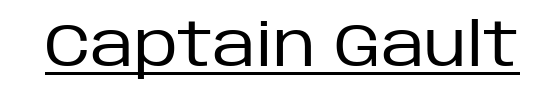
Q: Is the text bold? A: No.
Q: Is the text italic (slanted)? A: No, it is upright.
Q: Is the typeface a serif or a sans-serif typeface? A: Sans-serif.
Q: Is the text underlined? A: Yes.
Q: Is the spacing between letters normal or unusually wide? A: Normal.
Q: Width (condensed, normal, or wide)? A: Normal.
Q: Stroke contrast? A: Low.
Q: x-height? A: Large.
Q: Monospaced? A: No.
